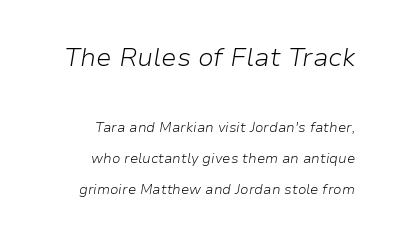
{"italic": "yes", "lean": "right", "slant_degrees": 9, "bold": "no", "underline": "no", "align": "right", "line_spacing": "loose", "line_spacing_ratio": 2.21, "letter_spacing": "normal", "letter_spacing_em": 0.0, "larger_block": "first", "size_ratio": 1.86, "glyph_px": 26}
